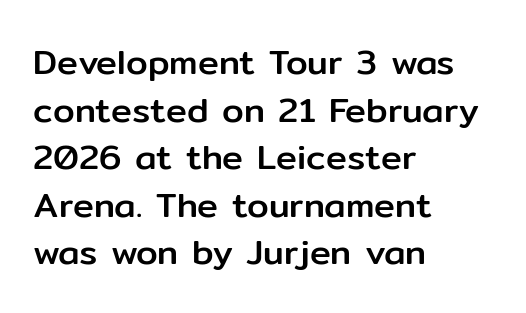
{"serif": "no", "italic": "no", "width": "normal", "stroke_contrast": "low", "x_height": "medium", "monospaced": "no", "underline": "no", "align": "left", "line_spacing": "normal", "line_spacing_ratio": 1.36, "letter_spacing": "normal", "letter_spacing_em": 0.0, "glyph_px": 35}
